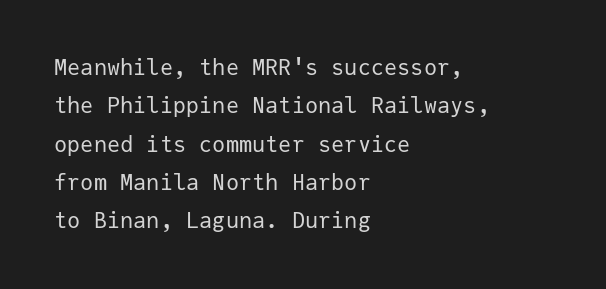
{"italic": "no", "bold": "no", "underline": "no", "align": "left", "line_spacing_ratio": 1.74, "letter_spacing": "normal", "letter_spacing_em": 0.0, "glyph_px": 22}
